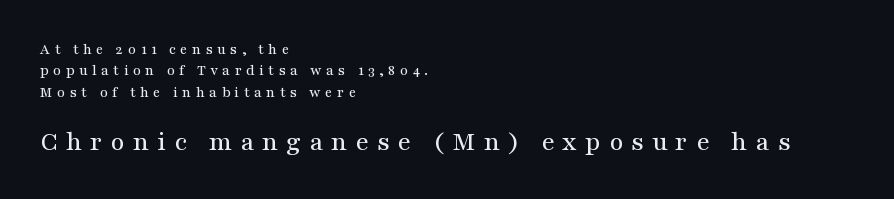
{"italic": "no", "underline": "no", "align": "left", "line_spacing": "normal", "line_spacing_ratio": 1.43, "letter_spacing": "wide", "letter_spacing_em": 0.3, "larger_block": "second", "size_ratio": 1.8, "glyph_px": 27}
